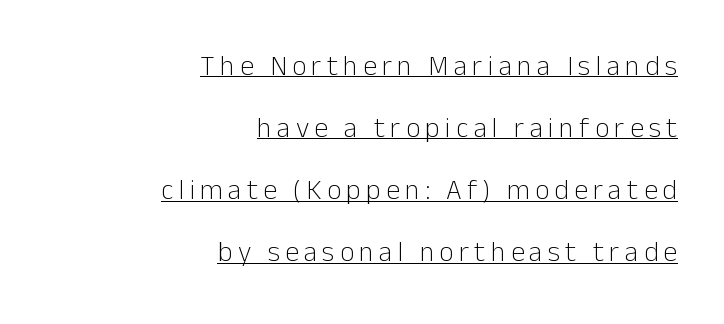
Q: Is the text bold? A: No.
Q: Is the text italic (slanted)? A: No, it is upright.
Q: Is the typeface a serif or a sans-serif typeface? A: Sans-serif.
Q: Is the text underlined? A: Yes.
Q: How is the paragraph aligned? A: Right-aligned.
Q: Is the spacing between lines tight, normal or loose? A: Loose.
Q: Width (condensed, normal, or wide)? A: Normal.
Q: Stroke contrast? A: Low.
Q: x-height? A: Medium.
Q: Monospaced? A: No.
